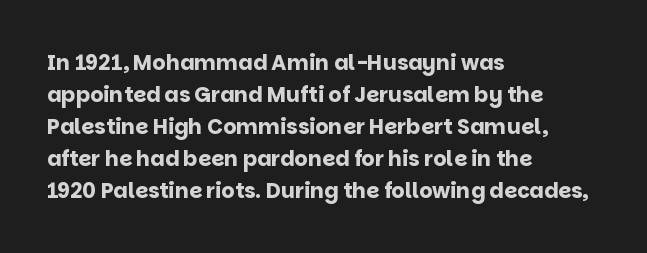
Q: Is the text bold? A: Yes.
Q: Is the text italic (slanted)? A: No, it is upright.
Q: Is the text underlined? A: No.
Q: How is the paragraph aligned? A: Left-aligned.
Q: Is the spacing between letters normal or unusually wide? A: Normal.
Q: Is the spacing between lines tight, normal or loose? A: Normal.
